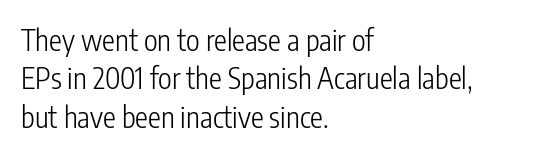
The typesetting does not lean heavy: it is not bold. Words float on clear page, feet unadorned. One-word summary of the alignment: left. Is there any slant? The stems are plumb.
